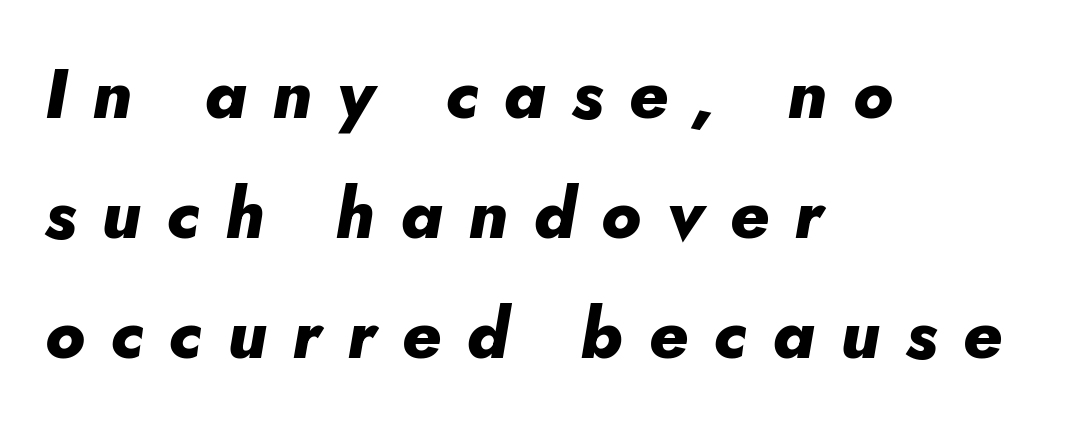
Q: Is the text bold? A: Yes.
Q: Is the text italic (slanted)? A: Yes, it leans right by about 5 degrees.
Q: Is the text underlined? A: No.
Q: How is the paragraph aligned? A: Left-aligned.
Q: Is the spacing between letters normal or unusually wide? A: Unusually wide.
Q: Width (condensed, normal, or wide)? A: Normal.
Q: Stroke contrast? A: Low.
Q: x-height? A: Small.
Q: Monospaced? A: No.
